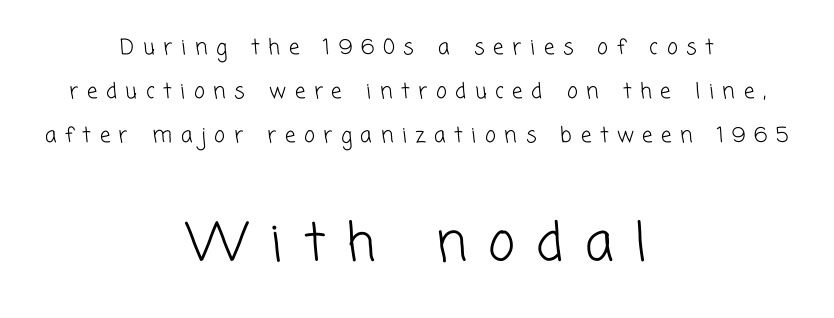
Q: Is the text bold? A: No.
Q: Is the typeface a serif or a sans-serif typeface? A: Sans-serif.
Q: Is the text underlined? A: No.
Q: How is the paragraph aligned? A: Centered.
Q: Is the spacing between letters normal or unusually wide? A: Unusually wide.
Q: Is the spacing between lines tight, normal or loose? A: Loose.
Q: Which block of text is set in a larger size, the first (top) or the second (bottom)? A: The second (bottom) one.
Q: Width (condensed, normal, or wide)? A: Normal.
Q: Stroke contrast? A: Low.
Q: x-height? A: Medium.
Q: Monospaced? A: No.
